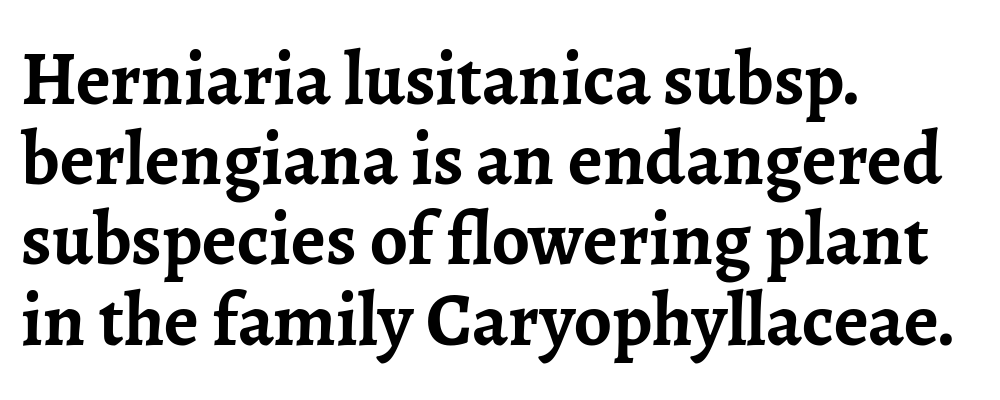
The image shows 75 px semibold serif type, upright; set left-aligned, tight line spacing (1.07x), normal letter spacing, not underlined; low stroke contrast and a medium x-height.
